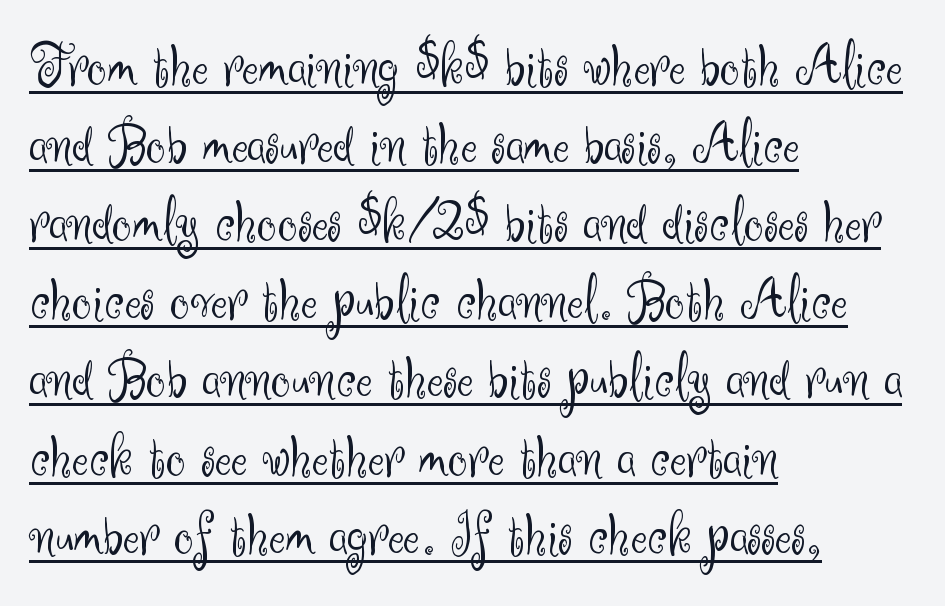
Q: Is the text bold? A: No.
Q: Is the text italic (slanted)? A: No, it is upright.
Q: Is the typeface a serif or a sans-serif typeface? A: Sans-serif.
Q: Is the text underlined? A: Yes.
Q: How is the paragraph aligned? A: Left-aligned.
Q: Is the spacing between letters normal or unusually wide? A: Normal.
Q: Is the spacing between lines tight, normal or loose? A: Normal.
Q: Width (condensed, normal, or wide)? A: Normal.
Q: Stroke contrast? A: Medium.
Q: x-height? A: Small.
Q: Monospaced? A: No.
